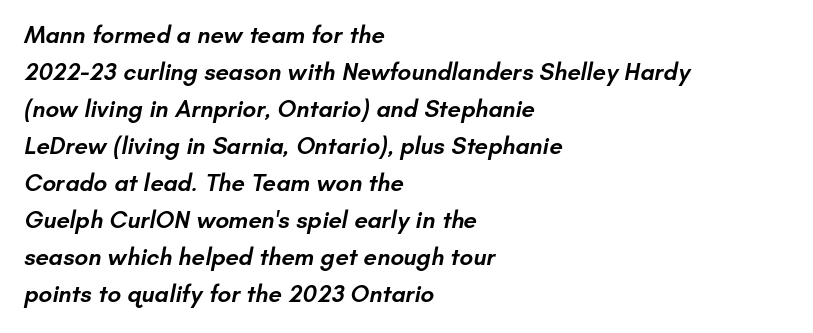
The image shows 24 px text type; set left-aligned, normal line spacing (1.54x), normal letter spacing, not underlined.
